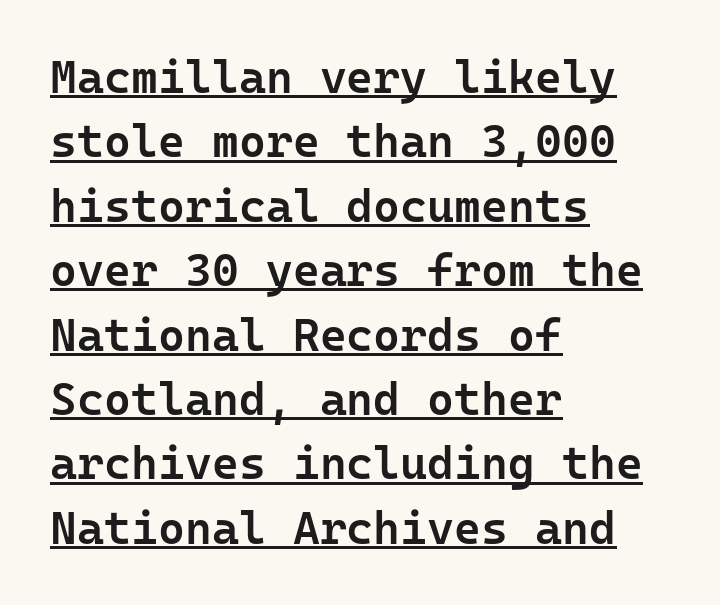
The image shows 46 px semibold sans-serif type, upright, monospaced; set left-aligned, normal line spacing (1.4x), normal letter spacing, underlined; low stroke contrast and a medium x-height.
